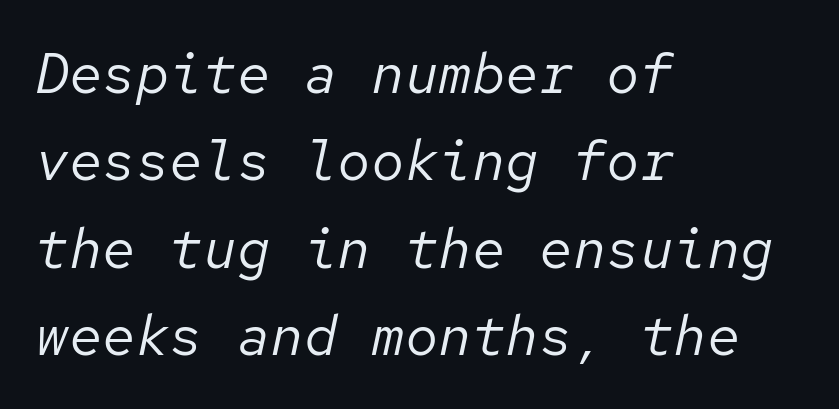
{"italic": "yes", "lean": "right", "slant_degrees": 12, "bold": "no", "weight": "regular", "width": "normal", "stroke_contrast": "low", "x_height": "medium", "monospaced": "yes", "underline": "no", "align": "left", "line_spacing": "normal", "line_spacing_ratio": 1.56, "letter_spacing": "normal", "letter_spacing_em": 0.0, "glyph_px": 56}
